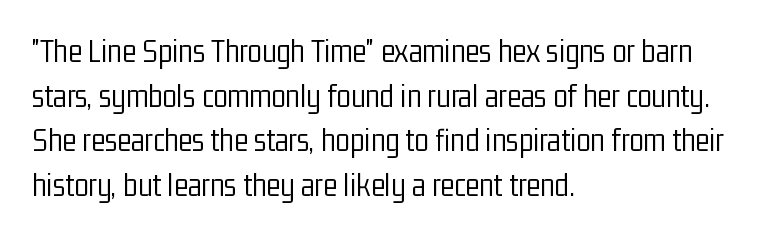
{"serif": "no", "italic": "no", "bold": "no", "weight": "light", "width": "condensed", "stroke_contrast": "low", "x_height": "medium", "monospaced": "no", "underline": "no", "align": "left", "line_spacing": "normal", "line_spacing_ratio": 1.35, "letter_spacing": "normal", "letter_spacing_em": 0.0, "glyph_px": 33}
